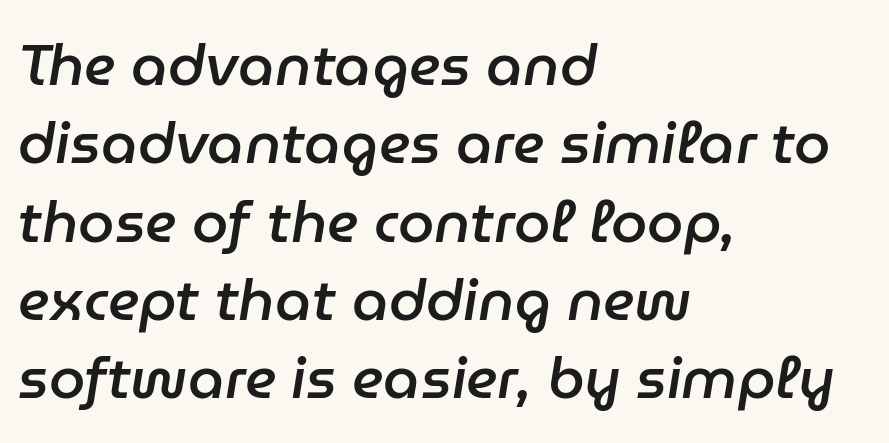
The image shows 58 px semibold type, italic (leaning right); set left-aligned, normal line spacing (1.35x), normal letter spacing, not underlined; low stroke contrast and a medium x-height.
